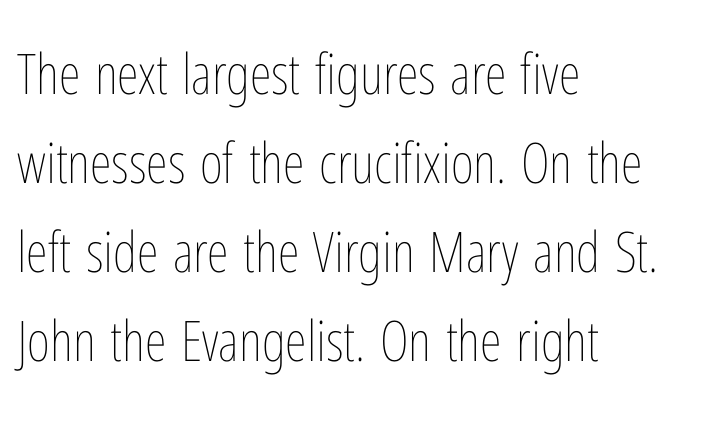
Weight: in the light-to-regular range. Look at the tracking — it's just the regular setting, nothing added. The lines sit at an ordinary, default distance from one another. This sample has the flowing, uneven cadence of proportional lettering.
